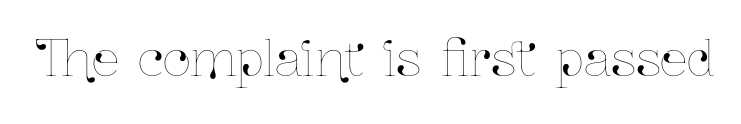
Words float on clear page, feet unadorned. These lines keep a tight, regular rhythm from letter to letter. Here the designer chose a conventional face with non-uniform glyph widths. If you drew a line through each stem, it would be perfectly vertical.
